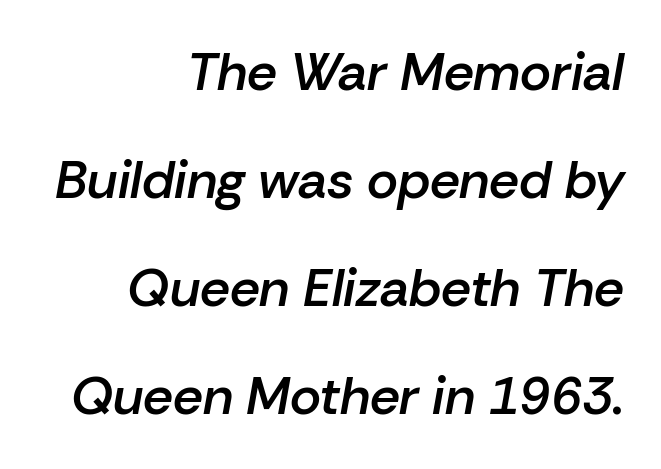
Varying glyph widths throughout — classic text-font behaviour. You could fit nearly another row in the gap between these rows. The rendering keeps characters at their native spacing. The strip under each line holds only bare page. Does the weight exceed regular? Yes, but only to semibold. If you drew a ruler down the right edge, every line would touch it.
